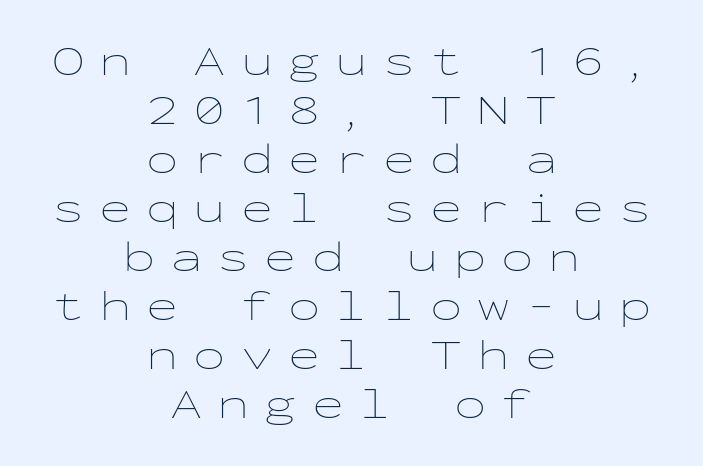
The image shows 43 px thin, wide type, upright, monospaced; set centered, tight line spacing (1.14x), unusually wide letter spacing (+0.35 em), not underlined; low stroke contrast and a medium x-height.
